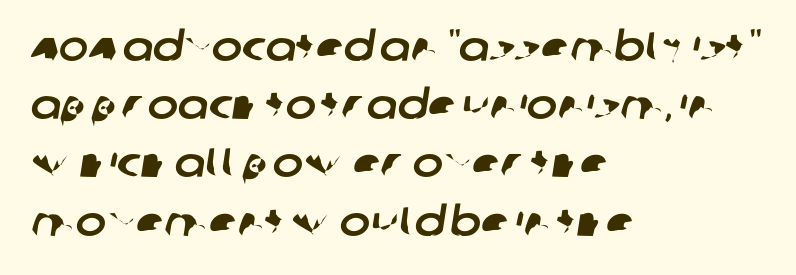
The image shows 41 px sans-serif type; set left-aligned, normal line spacing (1.42x), normal letter spacing, not underlined; low stroke contrast and a large x-height.
